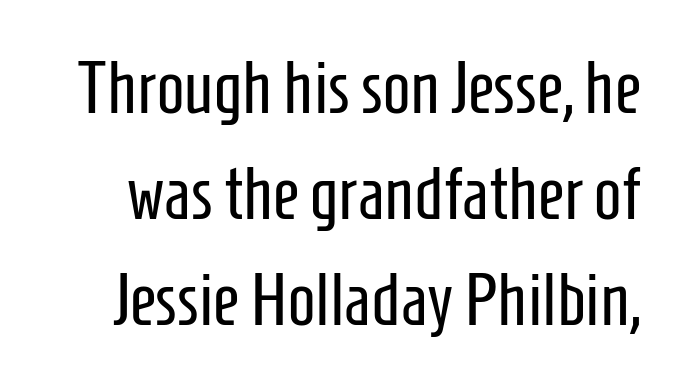
On a weight scale, this lands at 450 or below. A roman cut, with each character standing at attention. Each letter keeps its own natural width here, so spacing adapts to shape. Clear beneath every line of the passage.
